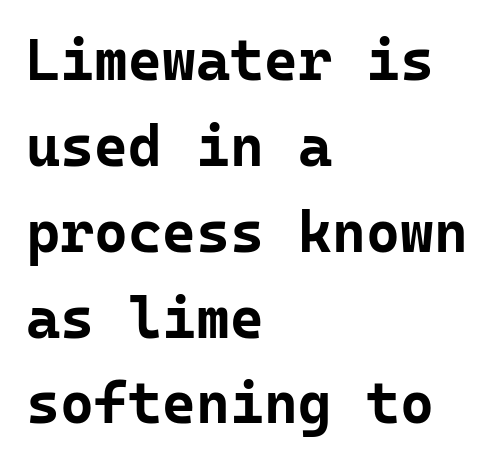
Q: Is the text bold? A: Yes.
Q: Is the text italic (slanted)? A: No, it is upright.
Q: Is the typeface a serif or a sans-serif typeface? A: Sans-serif.
Q: Is the text underlined? A: No.
Q: How is the paragraph aligned? A: Left-aligned.
Q: Is the spacing between letters normal or unusually wide? A: Normal.
Q: Is the spacing between lines tight, normal or loose? A: Normal.
Q: Width (condensed, normal, or wide)? A: Normal.
Q: Stroke contrast? A: Low.
Q: x-height? A: Medium.
Q: Monospaced? A: Yes.
